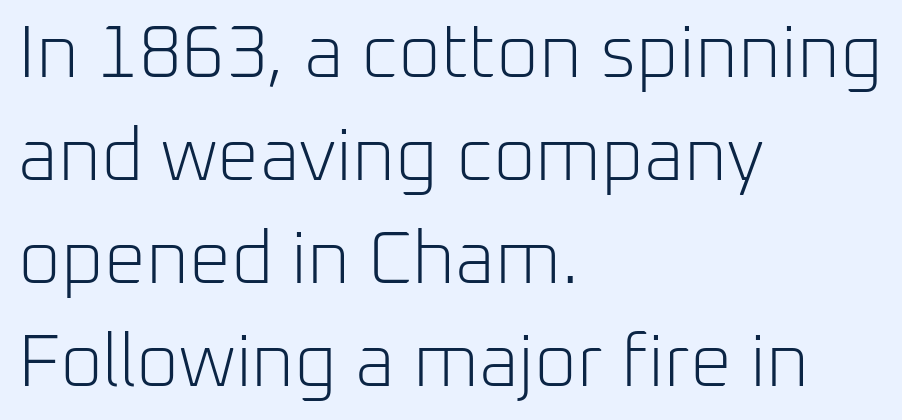
{"serif": "no", "italic": "no", "bold": "no", "weight": "light", "width": "normal", "stroke_contrast": "low", "x_height": "medium", "monospaced": "no", "underline": "no", "align": "left", "line_spacing": "normal", "line_spacing_ratio": 1.39, "letter_spacing": "normal", "letter_spacing_em": 0.0, "glyph_px": 74}
